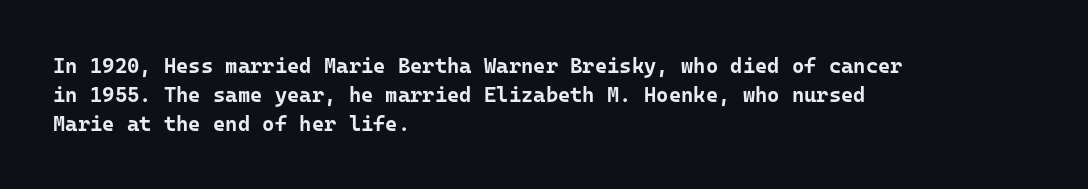
The image shows 21 px bold type, upright; set left-aligned, normal line spacing (1.38x), normal letter spacing, not underlined.
